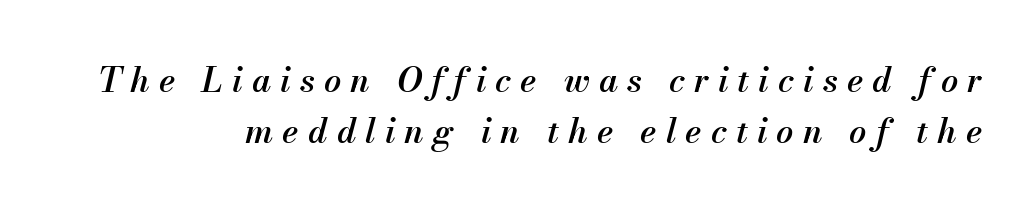
Descenders hang freely into open space. The space between consecutive lines is moderate. Tracking here is generous; glyphs stand well apart from one another. Here the designer chose a conventional face with non-uniform glyph widths.
